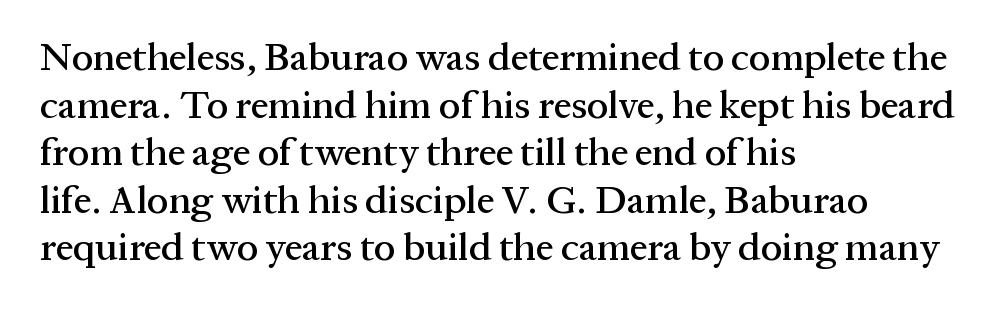
Q: Is the text italic (slanted)? A: No, it is upright.
Q: Is the typeface a serif or a sans-serif typeface? A: Serif.
Q: Is the text underlined? A: No.
Q: How is the paragraph aligned? A: Left-aligned.
Q: Is the spacing between letters normal or unusually wide? A: Normal.
Q: Width (condensed, normal, or wide)? A: Normal.
Q: Stroke contrast? A: Medium.
Q: x-height? A: Medium.
Q: Monospaced? A: No.
